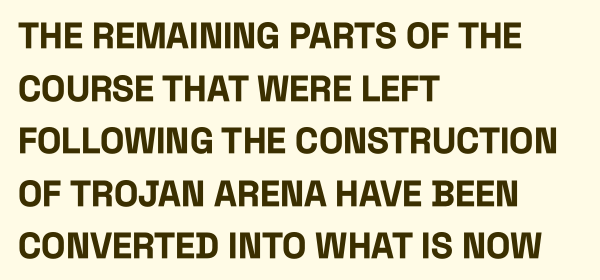
Q: Is the text bold? A: Yes.
Q: Is the text italic (slanted)? A: No, it is upright.
Q: Is the typeface a serif or a sans-serif typeface? A: Sans-serif.
Q: Is the text underlined? A: No.
Q: How is the paragraph aligned? A: Left-aligned.
Q: Is the spacing between letters normal or unusually wide? A: Normal.
Q: Is the spacing between lines tight, normal or loose? A: Normal.
Q: Width (condensed, normal, or wide)? A: Condensed.
Q: Stroke contrast? A: Low.
Q: x-height? A: Large.
Q: Monospaced? A: No.
